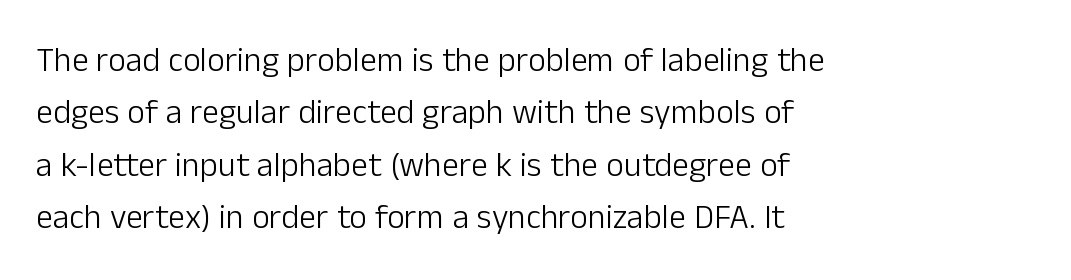
Think of a printed novel: that variable character pitch is what you see here. Compared with typical paragraphs, the rows here are spaced about the same. This is the regular roman posture of the typeface. Default kerning and tracking; the words read as compact shapes. The letters carry no serifs — their stems end cleanly without finishing strokes.
